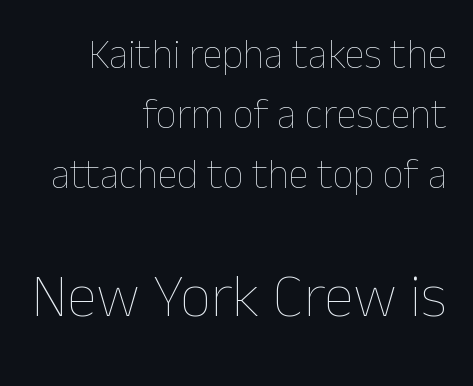
Q: Is the text bold? A: No.
Q: Is the text italic (slanted)? A: No, it is upright.
Q: Is the text underlined? A: No.
Q: How is the paragraph aligned? A: Right-aligned.
Q: Is the spacing between letters normal or unusually wide? A: Normal.
Q: Is the spacing between lines tight, normal or loose? A: Normal.
Q: Which block of text is set in a larger size, the first (top) or the second (bottom)? A: The second (bottom) one.
Q: Width (condensed, normal, or wide)? A: Normal.
Q: Stroke contrast? A: Low.
Q: x-height? A: Medium.
Q: Monospaced? A: No.
